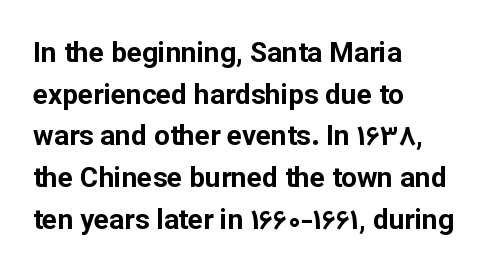
{"serif": "no", "italic": "no", "bold": "yes", "weight": "bold", "width": "normal", "stroke_contrast": "low", "x_height": "medium", "monospaced": "no", "underline": "no", "align": "left", "line_spacing": "normal", "line_spacing_ratio": 1.49, "letter_spacing": "normal", "letter_spacing_em": 0.0, "glyph_px": 28}
